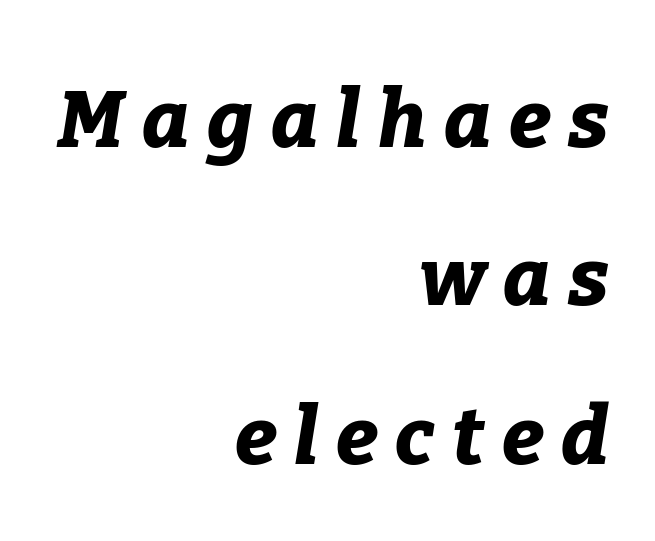
The image shows 80 px bold type, italic (leaning right); set right-aligned, loose line spacing (1.98x), unusually wide letter spacing (+0.22 em), not underlined; low stroke contrast and a medium x-height.
